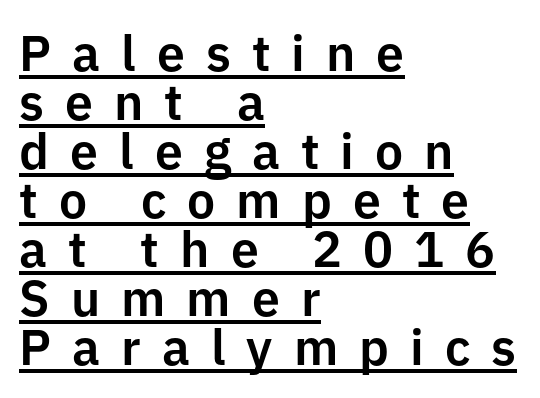
{"serif": "no", "italic": "no", "width": "normal", "stroke_contrast": "low", "x_height": "medium", "monospaced": "no", "underline": "yes", "align": "left", "line_spacing": "tight", "line_spacing_ratio": 0.98, "letter_spacing": "wide", "letter_spacing_em": 0.42, "glyph_px": 50}
